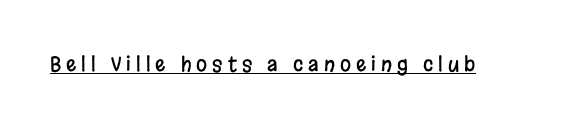
{"italic": "no", "underline": "yes", "letter_spacing": "wide", "letter_spacing_em": 0.25, "glyph_px": 20}
